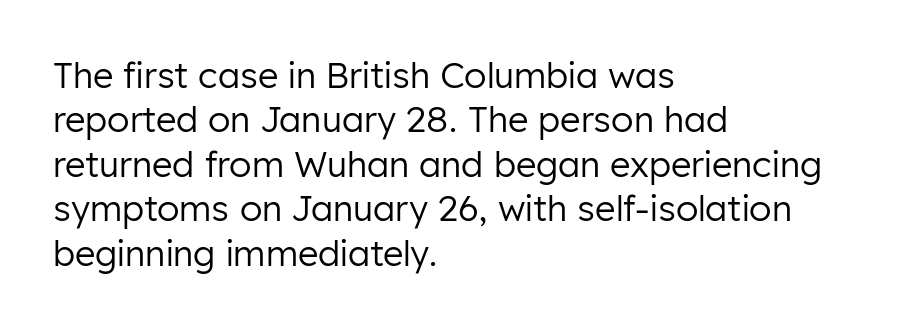
Here the designer chose a conventional face with non-uniform glyph widths. Letters rest on an invisible, unmarked baseline. Words appear dense and cohesive because spacing is normal. The glyphs in this specimen are sans serif.
